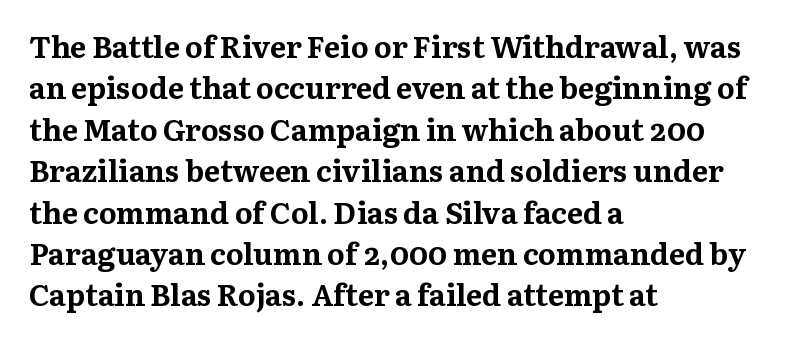
{"serif": "yes", "italic": "no", "bold": "yes", "weight": "bold", "width": "normal", "stroke_contrast": "medium", "x_height": "medium", "monospaced": "no", "underline": "no", "align": "left", "line_spacing": "normal", "line_spacing_ratio": 1.38, "letter_spacing": "normal", "letter_spacing_em": 0.0, "glyph_px": 30}
